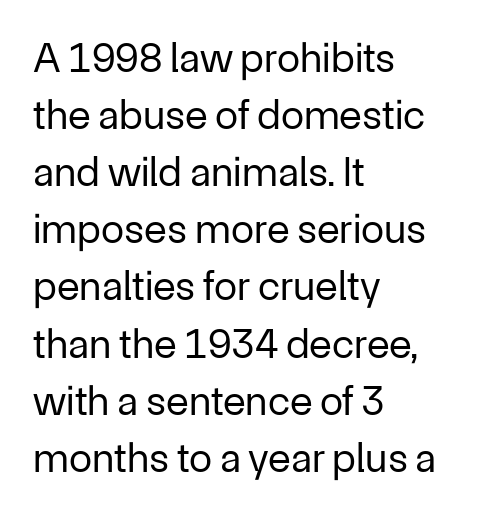
{"serif": "no", "italic": "no", "bold": "no", "weight": "regular", "width": "normal", "stroke_contrast": "low", "x_height": "medium", "monospaced": "no", "underline": "no", "align": "left", "line_spacing": "normal", "line_spacing_ratio": 1.36, "letter_spacing": "normal", "letter_spacing_em": 0.0, "glyph_px": 42}
